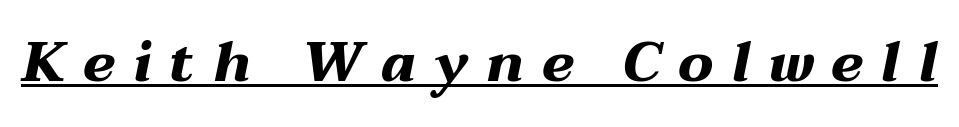
{"italic": "yes", "lean": "right", "slant_degrees": 12, "bold": "yes", "weight": "heavy", "width": "wide", "stroke_contrast": "medium", "x_height": "medium", "monospaced": "no", "underline": "yes", "letter_spacing": "wide", "letter_spacing_em": 0.32, "glyph_px": 55}
